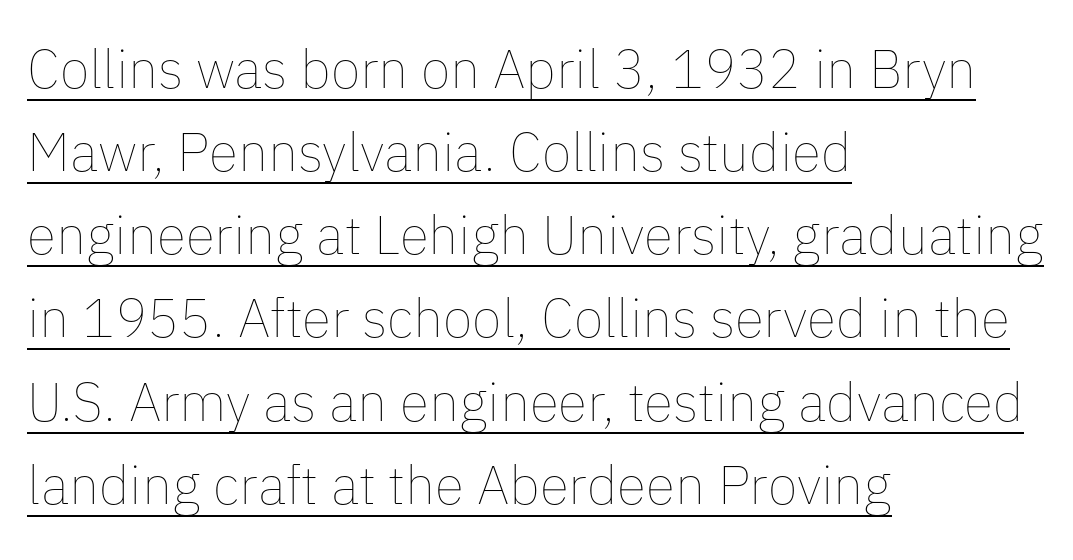
{"italic": "no", "bold": "no", "weight": "thin", "width": "normal", "stroke_contrast": "low", "x_height": "medium", "monospaced": "no", "underline": "yes", "align": "left", "line_spacing": "normal", "line_spacing_ratio": 1.54, "letter_spacing": "normal", "letter_spacing_em": 0.0, "glyph_px": 54}
